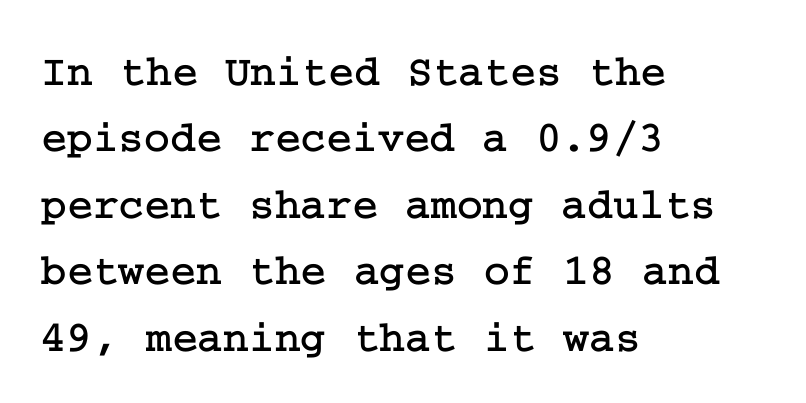
{"serif": "yes", "italic": "no", "width": "normal", "stroke_contrast": "low", "x_height": "medium", "underline": "no", "align": "left", "line_spacing": "normal", "line_spacing_ratio": 1.51, "letter_spacing": "normal", "letter_spacing_em": 0.0, "glyph_px": 44}
